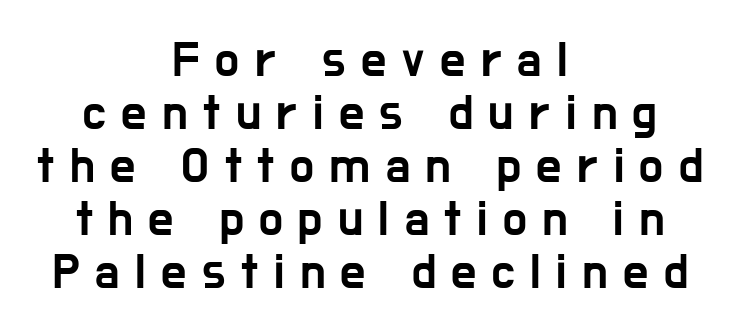
These lines are rendered in a variable-pitch font. Does extra space separate the letters? Yes, quite a lot of it. Beneath every word, the page is bare. Regarding serifs, this sample does without them.
